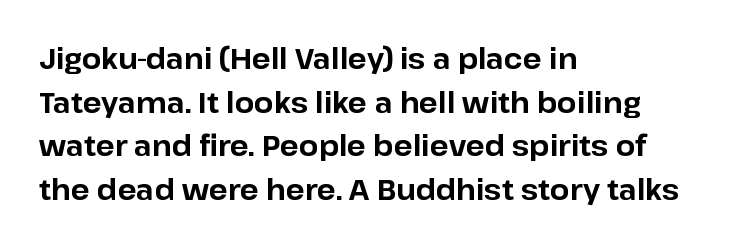
The letters stand straight up with perfectly vertical stems. The letters advance in unequal steps, a hallmark of proportional type. Anything drawn beneath the words? Only blank space. The passage shown has conventional tracking throughout. The passage is arranged the way most books set body copy — flush left. Summary of weight: heavy, a full bold.
